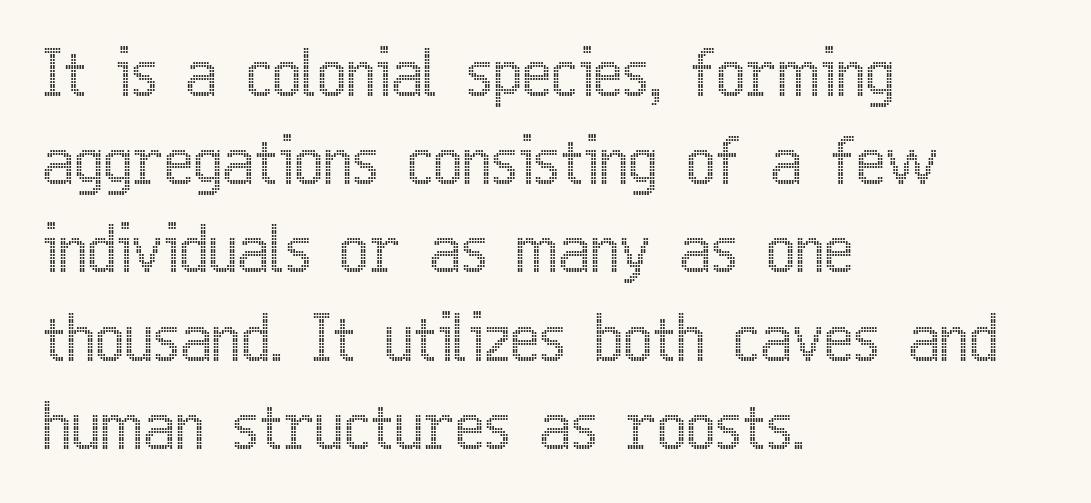
The image shows 63 px condensed type, upright; set left-aligned, normal line spacing (1.4x), normal letter spacing, not underlined; a medium x-height.
